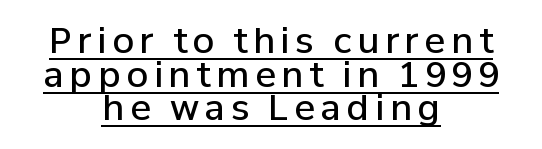
Q: Is the text bold? A: Semi-bold.
Q: Is the text italic (slanted)? A: No, it is upright.
Q: Is the typeface a serif or a sans-serif typeface? A: Sans-serif.
Q: Is the text underlined? A: Yes.
Q: How is the paragraph aligned? A: Centered.
Q: Is the spacing between lines tight, normal or loose? A: Tight.
Q: Width (condensed, normal, or wide)? A: Normal.
Q: Stroke contrast? A: Low.
Q: x-height? A: Medium.
Q: Monospaced? A: No.
